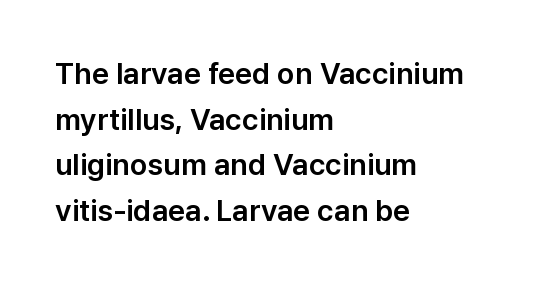
The image shows 30 px sans-serif type, upright; set left-aligned, normal line spacing (1.52x), normal letter spacing, not underlined; low stroke contrast and a medium x-height.
